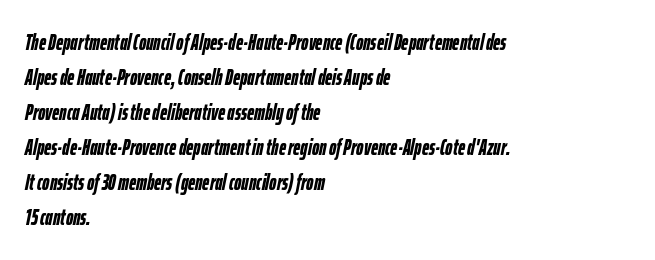
The image shows 22 px bold type, italic (leaning right); set left-aligned, normal line spacing (1.59x), normal letter spacing, not underlined.
